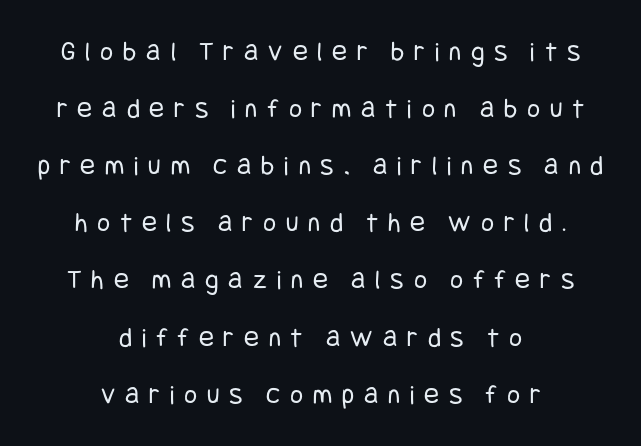
Q: Is the text bold? A: No.
Q: Is the text italic (slanted)? A: No, it is upright.
Q: Is the typeface a serif or a sans-serif typeface? A: Sans-serif.
Q: Is the text underlined? A: No.
Q: How is the paragraph aligned? A: Centered.
Q: Is the spacing between letters normal or unusually wide? A: Unusually wide.
Q: Is the spacing between lines tight, normal or loose? A: Loose.
Q: Width (condensed, normal, or wide)? A: Condensed.
Q: Stroke contrast? A: Low.
Q: x-height? A: Large.
